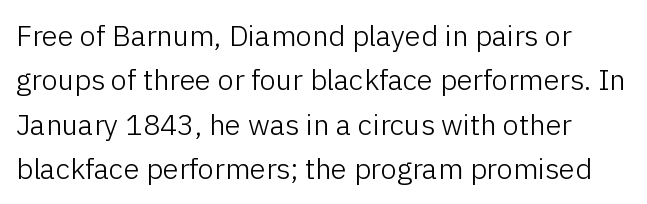
Proportional: the letters do not fall into vertical columns. Each row of text sits above clean, open space. The letterforms sit at book weight or below. Standard letterfit; no display-style spreading of the glyphs. In terms of letterform style, serifs are entirely absent.
